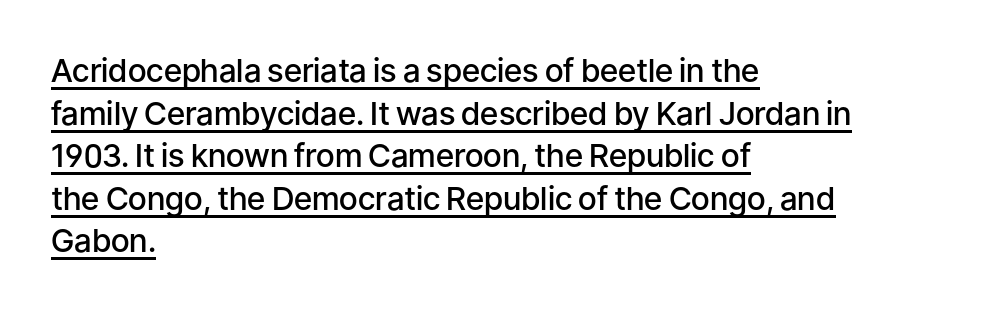
The image shows 32 px semibold sans-serif type, upright; set left-aligned, normal line spacing (1.33x), normal letter spacing, underlined; low stroke contrast and a medium x-height.
